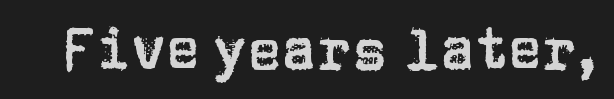
The image shows 57 px sans-serif type, upright; set normal letter spacing, not underlined; low stroke contrast and a large x-height.
